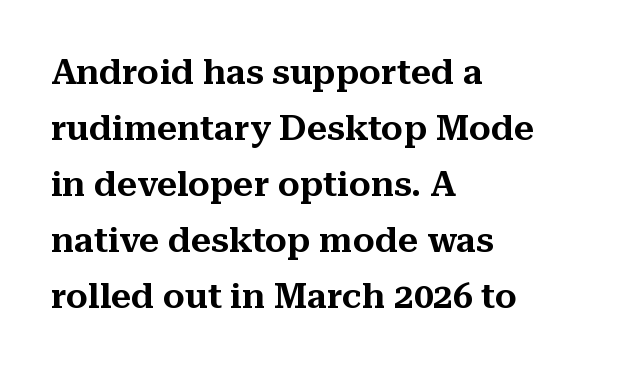
The image shows 35 px serif type, upright; set left-aligned, normal line spacing (1.6x), normal letter spacing, not underlined; medium stroke contrast and a medium x-height.
